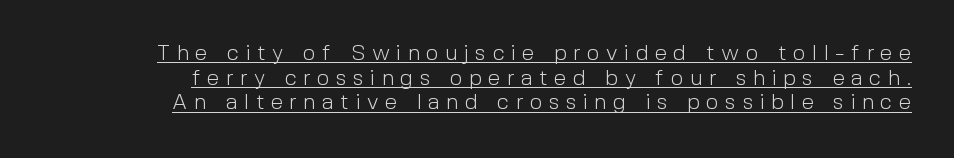
{"italic": "no", "bold": "no", "underline": "yes", "line_spacing": "tight", "line_spacing_ratio": 1.12, "letter_spacing": "wide", "letter_spacing_em": 0.3, "glyph_px": 22}
